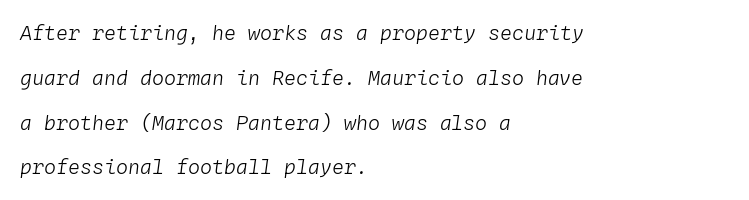
The image shows 20 px text type, italic (leaning right); set left-aligned, loose line spacing (2.24x), normal letter spacing, not underlined.
